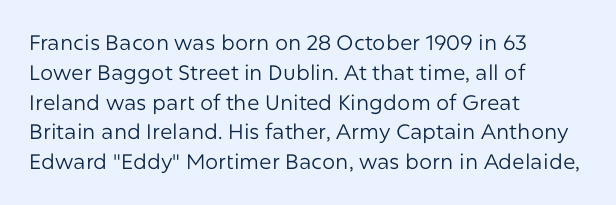
Quick note: interline space is typical. Nothing unusual about the tracking: characters are spaced as the font intends. Unmarked baselines from the first word to the last. No italicization has been applied; the sample stays upright.
